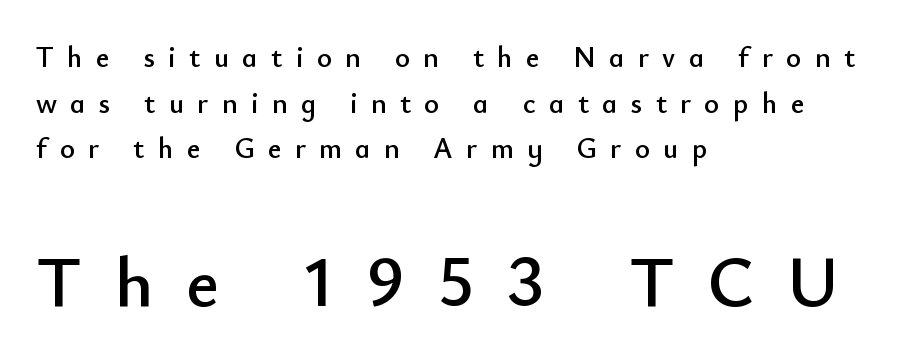
Q: Is the text italic (slanted)? A: No, it is upright.
Q: Is the typeface a serif or a sans-serif typeface? A: Sans-serif.
Q: Is the text underlined? A: No.
Q: How is the paragraph aligned? A: Left-aligned.
Q: Is the spacing between letters normal or unusually wide? A: Unusually wide.
Q: Is the spacing between lines tight, normal or loose? A: Normal.
Q: Which block of text is set in a larger size, the first (top) or the second (bottom)? A: The second (bottom) one.
Q: Width (condensed, normal, or wide)? A: Normal.
Q: Stroke contrast? A: Low.
Q: x-height? A: Small.
Q: Monospaced? A: No.
